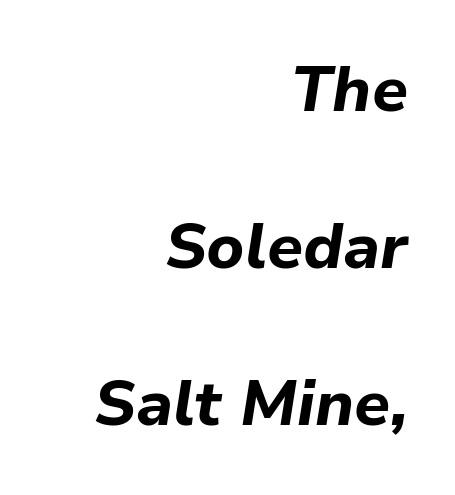
Q: Is the text bold? A: Yes.
Q: Is the text italic (slanted)? A: Yes, it leans right by about 9 degrees.
Q: Is the text underlined? A: No.
Q: How is the paragraph aligned? A: Right-aligned.
Q: Is the spacing between letters normal or unusually wide? A: Normal.
Q: Is the spacing between lines tight, normal or loose? A: Loose.
Q: Width (condensed, normal, or wide)? A: Normal.
Q: Stroke contrast? A: Low.
Q: x-height? A: Medium.
Q: Monospaced? A: No.
